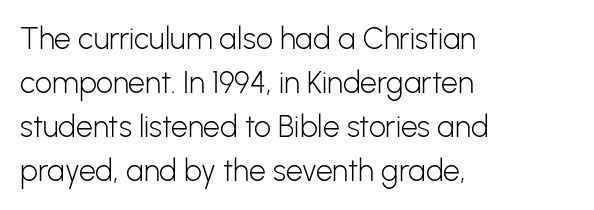
{"serif": "no", "italic": "no", "bold": "no", "weight": "light", "width": "normal", "stroke_contrast": "low", "x_height": "medium", "monospaced": "no", "underline": "no", "align": "left", "line_spacing": "normal", "line_spacing_ratio": 1.47, "letter_spacing": "normal", "letter_spacing_em": 0.0, "glyph_px": 30}
